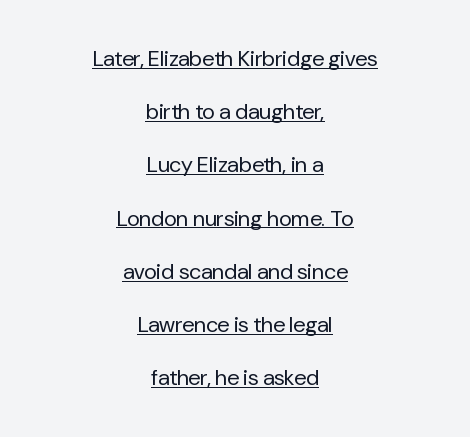
The image shows 22 px text type, upright; set centered, loose line spacing (2.42x), normal letter spacing, underlined.
